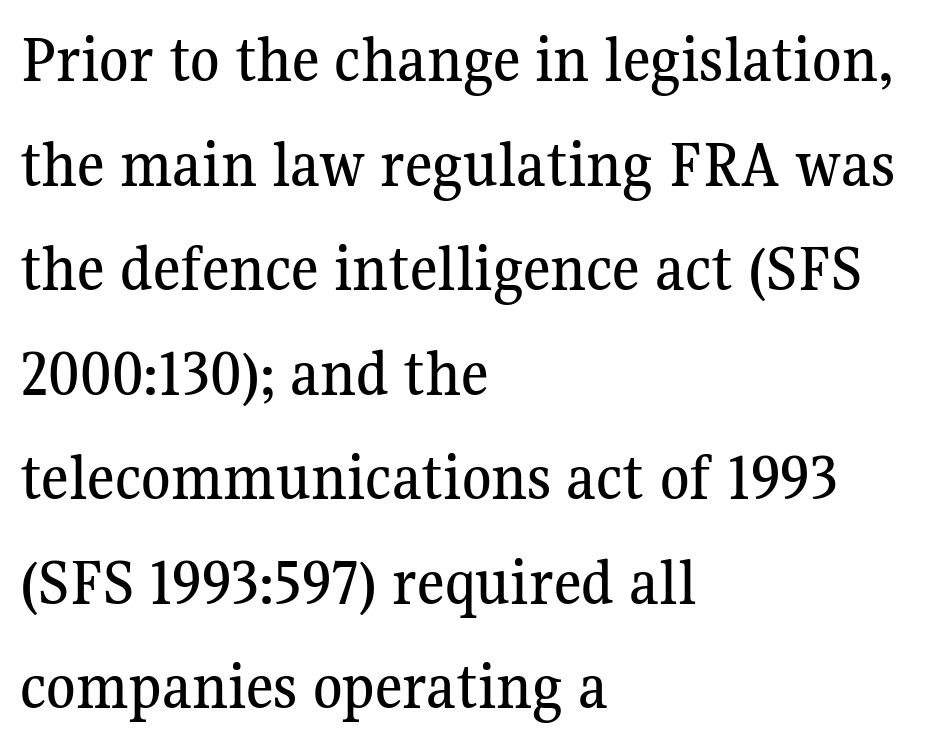
{"serif": "yes", "italic": "no", "width": "normal", "stroke_contrast": "medium", "x_height": "medium", "monospaced": "no", "underline": "no", "align": "left", "line_spacing": "normal", "line_spacing_ratio": 1.56, "letter_spacing": "normal", "letter_spacing_em": 0.0, "glyph_px": 67}
